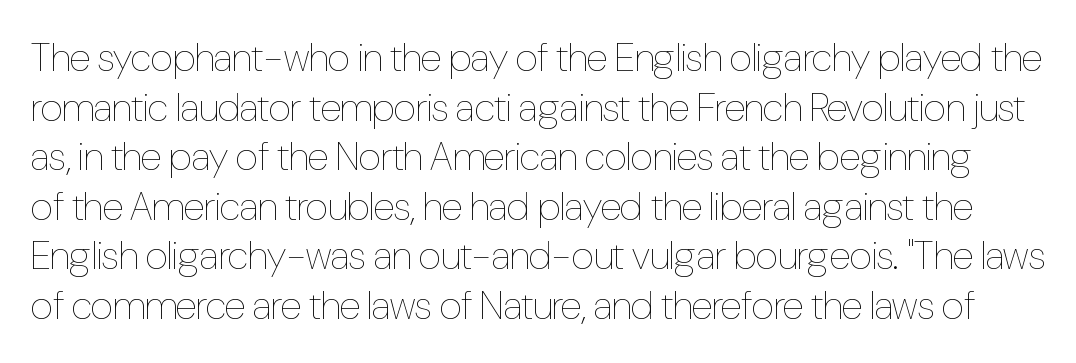
Q: Is the text bold? A: No.
Q: Is the text italic (slanted)? A: No, it is upright.
Q: Is the text underlined? A: No.
Q: Is the spacing between letters normal or unusually wide? A: Normal.
Q: Width (condensed, normal, or wide)? A: Condensed.
Q: Stroke contrast? A: Low.
Q: x-height? A: Medium.
Q: Monospaced? A: No.
